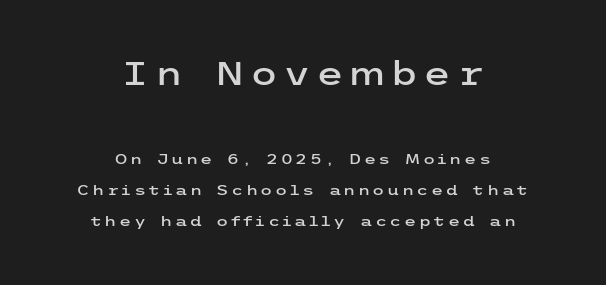
The designer gave the opening block more size than the closing block. Each line is balanced around a shared central axis. Posture: vertical. The rendering shows plain stroke endings on the letterforms — a sans-serif design. Vertical spacing — loose. The area under the type is left untouched.
